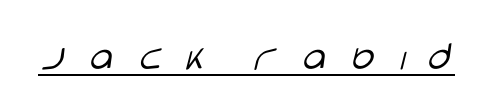
Inter-character spacing is expanded well beyond the font's built-in metrics. The face used here is proportionally spaced, like ordinary book or web type. This reads as an unemphasized weight, regular at the heaviest. Font category for this specimen: sans-serif.
